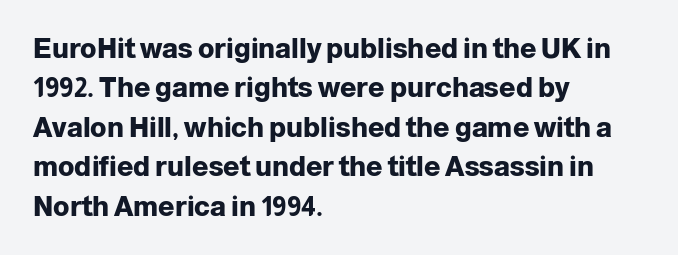
The line texture is even and compact thanks to regular tracking. Notice how the passage keeps a crisp vertical edge on the left only. Rendered with straight, roman letterforms. A bare baseline throughout the passage. One glance says typical: line gaps are just what's usual.
